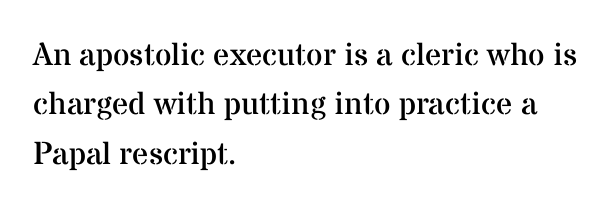
{"serif": "yes", "italic": "no", "bold": "no", "weight": "regular", "width": "normal", "stroke_contrast": "medium", "x_height": "medium", "monospaced": "no", "underline": "no", "align": "left", "line_spacing": "normal", "line_spacing_ratio": 1.54, "letter_spacing": "normal", "letter_spacing_em": 0.0, "glyph_px": 32}
